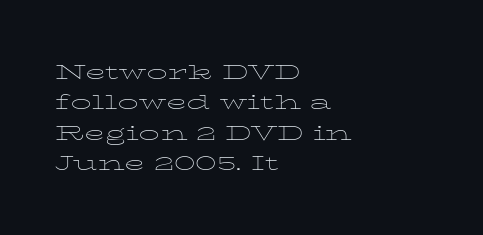
{"italic": "no", "bold": "no", "underline": "no", "align": "left", "line_spacing": "normal", "line_spacing_ratio": 1.45, "letter_spacing": "normal", "letter_spacing_em": 0.0, "glyph_px": 21}
